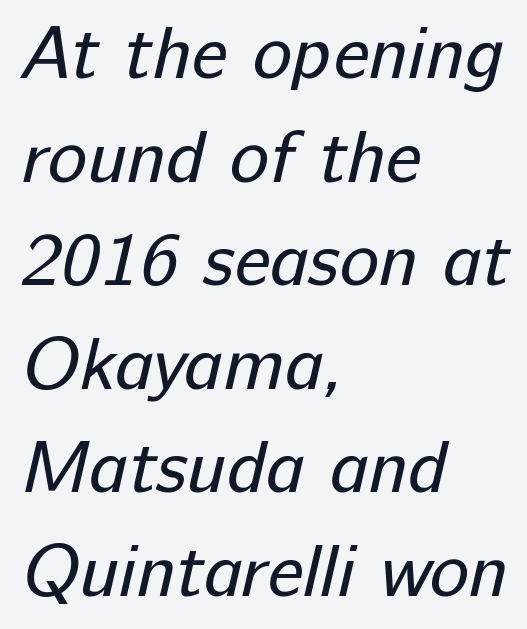
{"serif": "no", "bold": "no", "weight": "regular", "width": "normal", "stroke_contrast": "low", "x_height": "medium", "monospaced": "no", "underline": "no", "align": "left", "line_spacing": "normal", "line_spacing_ratio": 1.4, "letter_spacing": "normal", "letter_spacing_em": 0.0, "glyph_px": 74}
